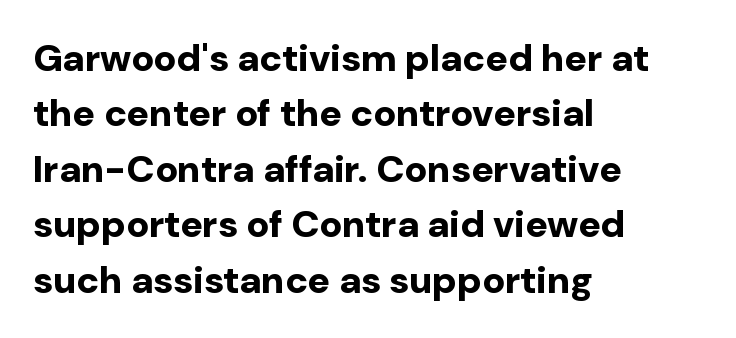
{"serif": "no", "italic": "no", "bold": "yes", "weight": "bold", "width": "normal", "stroke_contrast": "low", "x_height": "medium", "monospaced": "no", "underline": "no", "align": "left", "line_spacing": "normal", "line_spacing_ratio": 1.46, "letter_spacing": "normal", "letter_spacing_em": 0.0, "glyph_px": 38}
